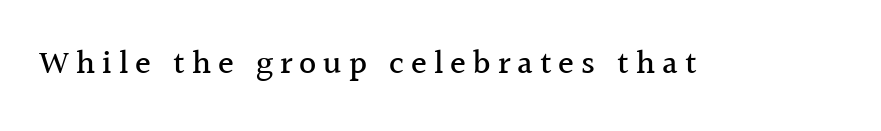
Q: Is the text italic (slanted)? A: No, it is upright.
Q: Is the typeface a serif or a sans-serif typeface? A: Serif.
Q: Is the text underlined? A: No.
Q: Is the spacing between letters normal or unusually wide? A: Unusually wide.
Q: Width (condensed, normal, or wide)? A: Normal.
Q: x-height? A: Medium.
Q: Monospaced? A: No.
